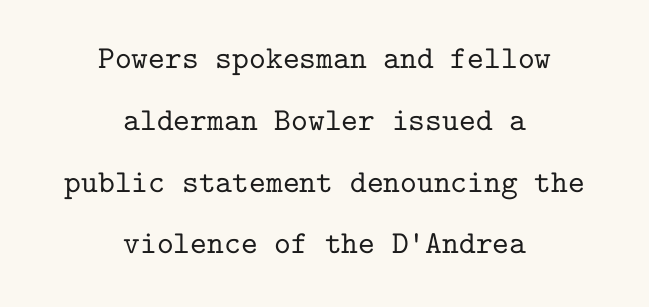
Just letters on the line, the space beneath them empty. Small tapered or slab feet sit at the stroke ends, so this counts as serif. The letterforms sit shoulder to shoulder at normal distance. The passage shown is typed in a monospace face where columns stay perfectly aligned. The vertical gap from one line to the next is large. The lettering stays uniformly vertical, giving the passage a roman look.
